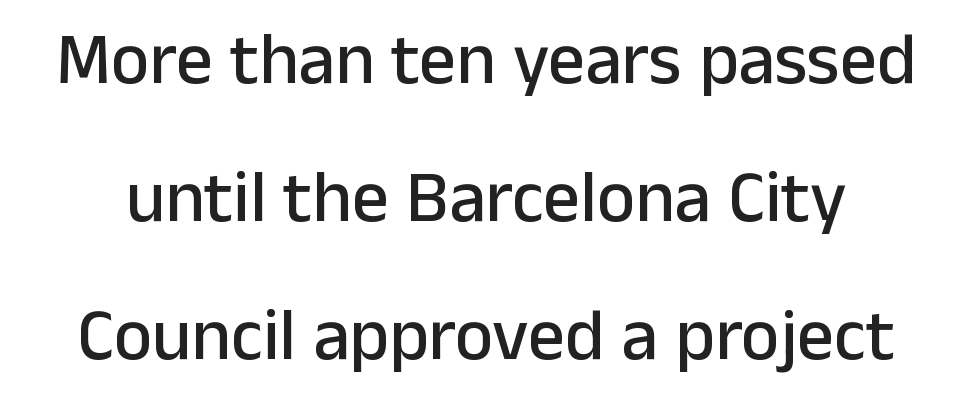
Q: Is the text italic (slanted)? A: No, it is upright.
Q: Is the typeface a serif or a sans-serif typeface? A: Sans-serif.
Q: Is the text underlined? A: No.
Q: Is the spacing between letters normal or unusually wide? A: Normal.
Q: Width (condensed, normal, or wide)? A: Normal.
Q: Stroke contrast? A: Low.
Q: x-height? A: Medium.
Q: Monospaced? A: No.
